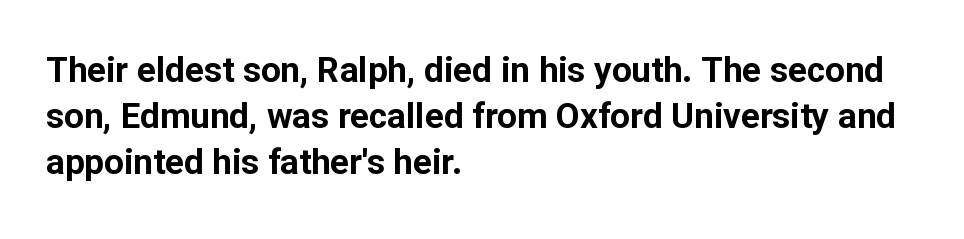
The image shows 35 px bold sans-serif type, upright; set left-aligned, normal line spacing (1.31x), normal letter spacing, not underlined; low stroke contrast and a medium x-height.
